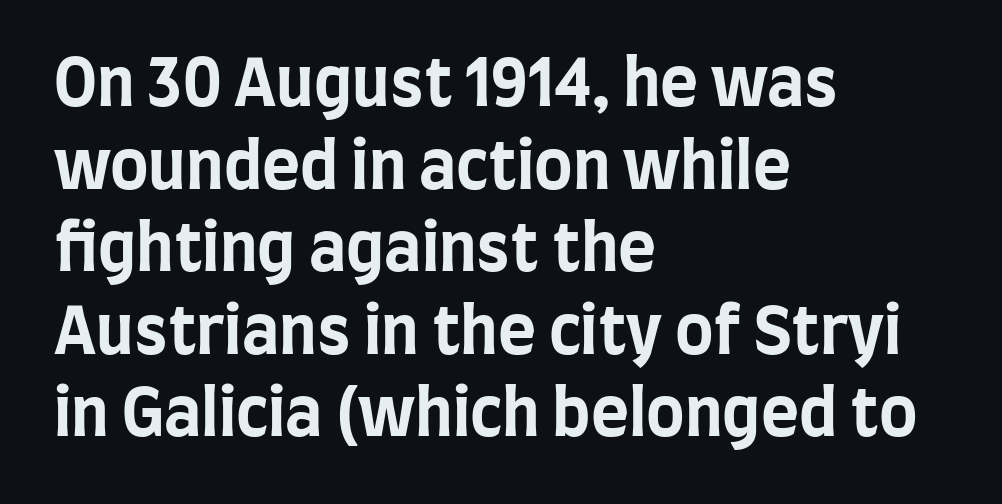
Q: Is the text bold? A: Yes.
Q: Is the text italic (slanted)? A: No, it is upright.
Q: Is the typeface a serif or a sans-serif typeface? A: Sans-serif.
Q: Is the text underlined? A: No.
Q: How is the paragraph aligned? A: Left-aligned.
Q: Is the spacing between letters normal or unusually wide? A: Normal.
Q: Is the spacing between lines tight, normal or loose? A: Normal.
Q: Width (condensed, normal, or wide)? A: Condensed.
Q: Stroke contrast? A: Low.
Q: x-height? A: Large.
Q: Monospaced? A: No.
